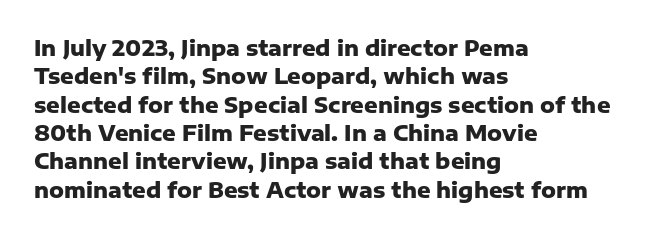
The image shows 21 px bold type, upright; set left-aligned, normal line spacing (1.35x), normal letter spacing, not underlined.
